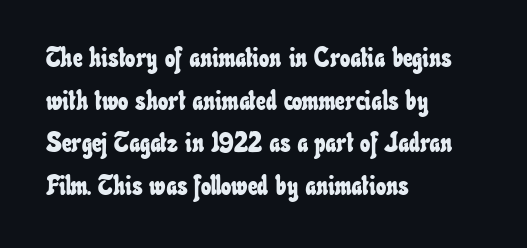
Q: Is the text underlined? A: No.
Q: How is the paragraph aligned? A: Left-aligned.
Q: Is the spacing between letters normal or unusually wide? A: Normal.
Q: Is the spacing between lines tight, normal or loose? A: Normal.
